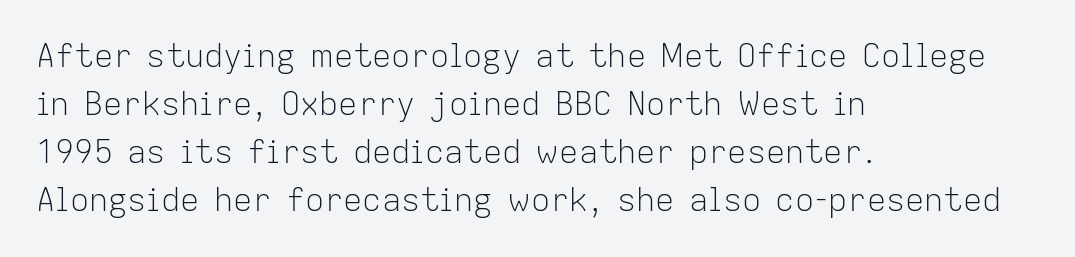
Q: Is the text bold? A: No.
Q: Is the text italic (slanted)? A: No, it is upright.
Q: Is the typeface a serif or a sans-serif typeface? A: Sans-serif.
Q: Is the text underlined? A: No.
Q: How is the paragraph aligned? A: Left-aligned.
Q: Is the spacing between letters normal or unusually wide? A: Normal.
Q: Is the spacing between lines tight, normal or loose? A: Normal.
Q: Width (condensed, normal, or wide)? A: Normal.
Q: Stroke contrast? A: Low.
Q: x-height? A: Medium.
Q: Monospaced? A: No.
